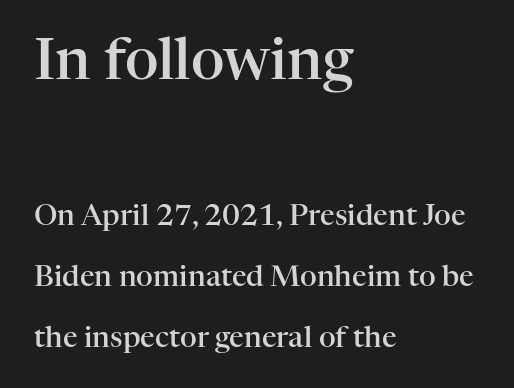
The image shows 58 px semibold serif type, upright; set left-aligned, loose line spacing (2.1x), normal letter spacing, not underlined; the first (top) block is 2.0x larger; high stroke contrast and a medium x-height.
